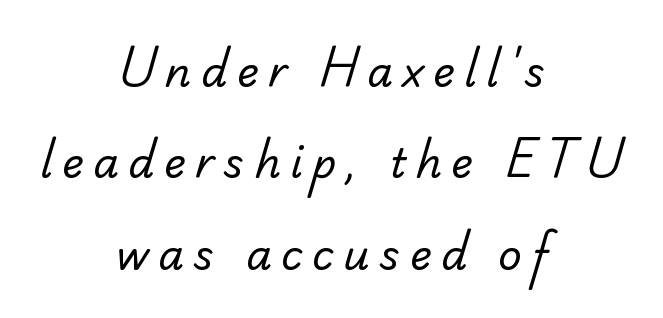
{"serif": "yes", "bold": "no", "weight": "regular", "width": "normal", "stroke_contrast": "low", "x_height": "small", "monospaced": "no", "underline": "no", "align": "center", "line_spacing": "loose", "line_spacing_ratio": 2.23, "letter_spacing": "wide", "letter_spacing_em": 0.23, "glyph_px": 41}
